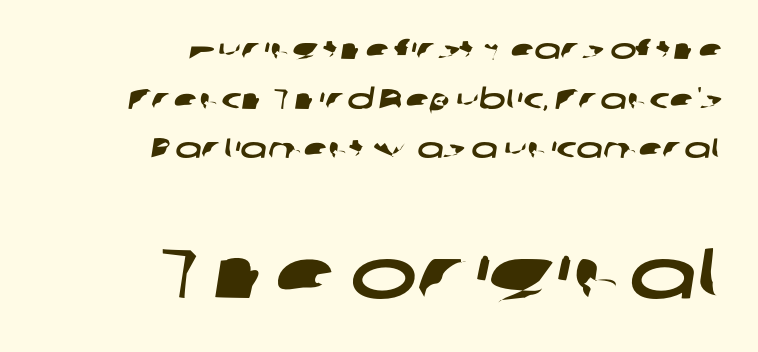
What stands out about the letter spacing? Nothing — it is the standard amount. A sans-serif font was chosen for this passage. Between these two stacked blocks, the lower one wins on size. Clear beneath every line of the passage. Do the characters align in a grid? No, the font is proportional. This sample is right-justified, so line beginnings fall wherever the words allow.
